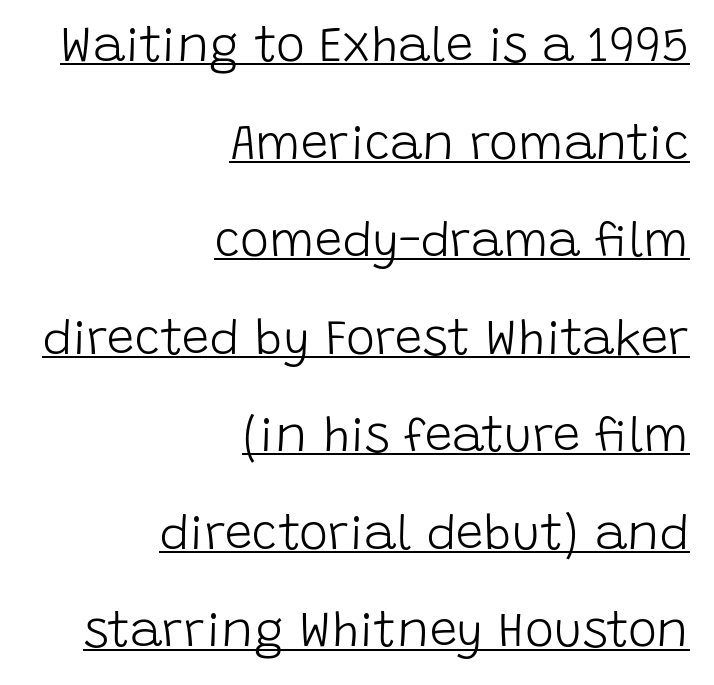
Typeset ragged left — the right edge is the straight one. The passage shown is underscored from start to finish. Style check: upright. Character widths vary here, with narrow letters taking less room than wide ones.
